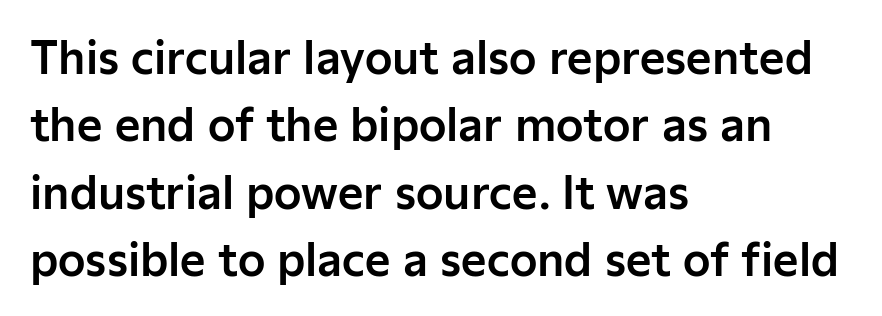
{"serif": "no", "italic": "no", "width": "normal", "stroke_contrast": "low", "x_height": "medium", "monospaced": "no", "underline": "no", "align": "left", "line_spacing": "normal", "line_spacing_ratio": 1.53, "letter_spacing": "normal", "letter_spacing_em": 0.0, "glyph_px": 44}
